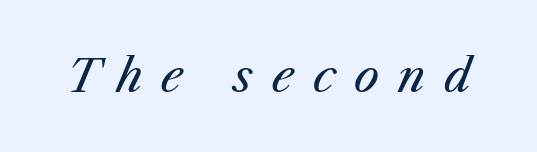
The image shows 45 px regular-weight type, italic (leaning right); set unusually wide letter spacing (+0.42 em), not underlined; medium stroke contrast and a medium x-height.
